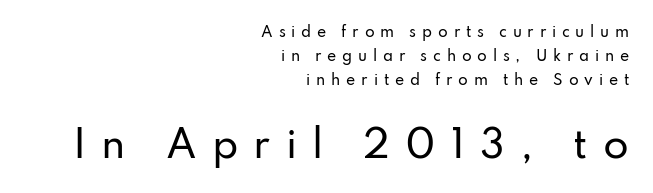
Q: Is the text italic (slanted)? A: No, it is upright.
Q: Is the typeface a serif or a sans-serif typeface? A: Sans-serif.
Q: Is the text underlined? A: No.
Q: How is the paragraph aligned? A: Right-aligned.
Q: Is the spacing between letters normal or unusually wide? A: Unusually wide.
Q: Which block of text is set in a larger size, the first (top) or the second (bottom)? A: The second (bottom) one.
Q: Width (condensed, normal, or wide)? A: Normal.
Q: Stroke contrast? A: Low.
Q: x-height? A: Small.
Q: Monospaced? A: No.
